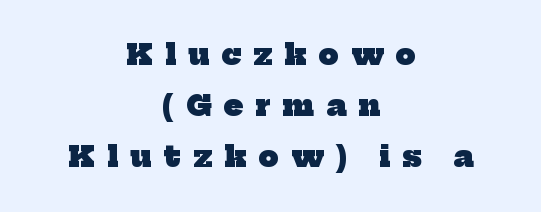
{"serif": "yes", "bold": "yes", "weight": "heavy", "width": "normal", "stroke_contrast": "low", "x_height": "medium", "monospaced": "no", "underline": "no", "align": "center", "line_spacing_ratio": 1.82, "letter_spacing": "wide", "letter_spacing_em": 0.44, "glyph_px": 28}
